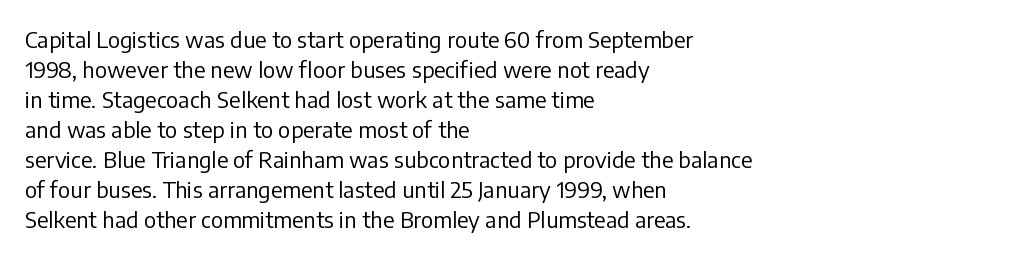
{"italic": "no", "bold": "no", "underline": "no", "align": "left", "line_spacing": "normal", "line_spacing_ratio": 1.36, "letter_spacing": "normal", "letter_spacing_em": 0.0, "glyph_px": 22}
